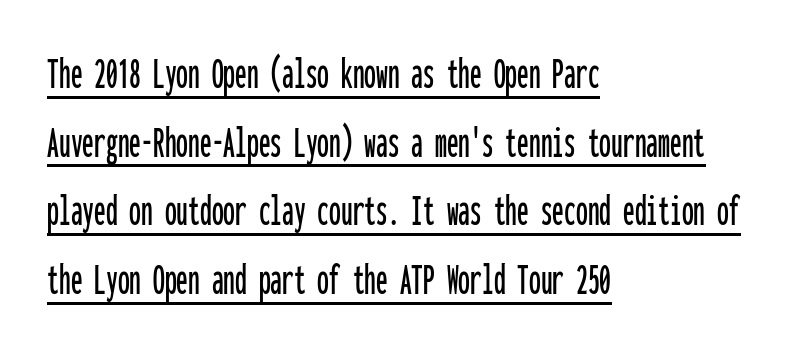
Honestly, the underline is the first thing you notice here. Horizontal alignment here is leftward, the default for most running prose. The leading is moderate, giving the passage an even texture. The rendering keeps characters at their native spacing. The passage shown is typeset with a sans-serif family. Here the designer chose a console-style face with uniform glyph widths.
